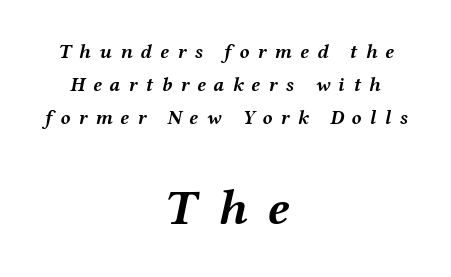
Every row of glyphs is offset so its center matches the block's center. Students, observe: this is what conventionally led text looks like. The type is letterspaced generously, with wide tracking. Which of the two is more prominent by size? The second, at the bottom.
